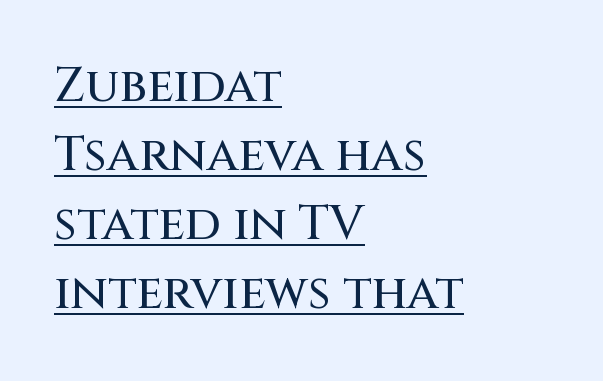
Casual observation: everything's shoved over to the left. Horizontal bands of white between lines are of average thickness. Spacing verdict: proportional, widths tailored to each character. Caption: lettering with a line underneath.
